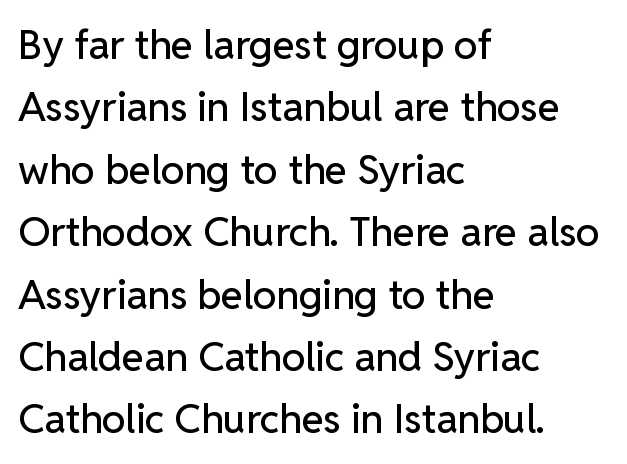
Q: Is the text italic (slanted)? A: No, it is upright.
Q: Is the typeface a serif or a sans-serif typeface? A: Sans-serif.
Q: Is the text underlined? A: No.
Q: How is the paragraph aligned? A: Left-aligned.
Q: Is the spacing between letters normal or unusually wide? A: Normal.
Q: Is the spacing between lines tight, normal or loose? A: Normal.
Q: Width (condensed, normal, or wide)? A: Normal.
Q: Stroke contrast? A: Low.
Q: x-height? A: Medium.
Q: Monospaced? A: No.
